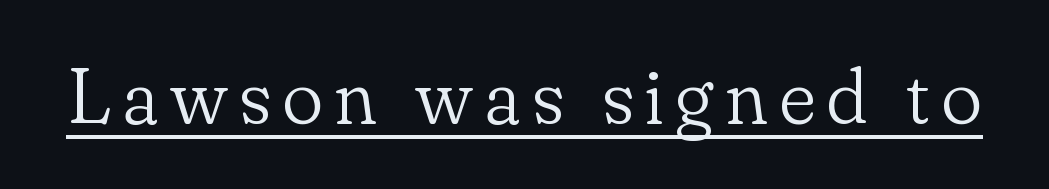
The image shows 78 px light serif type, upright; set underlined; low stroke contrast and a small x-height.
